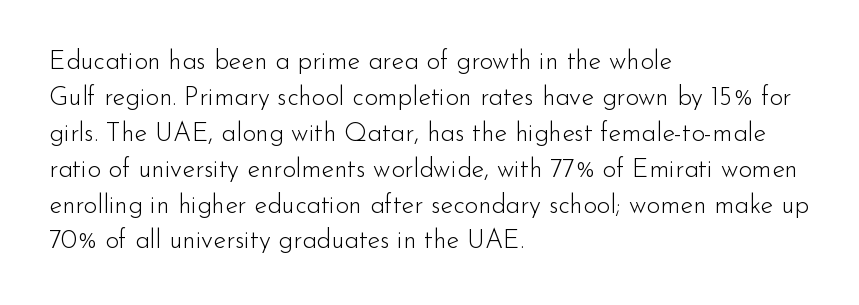
The characters are drawn with everyday or finer stroke widths. Line beginnings align vertically; line endings do not. Rule under the text: the space is simply empty. Words appear dense and cohesive because spacing is normal. Whoever set this chose a conventional vertical rhythm. Rendered with straight, roman letterforms.
